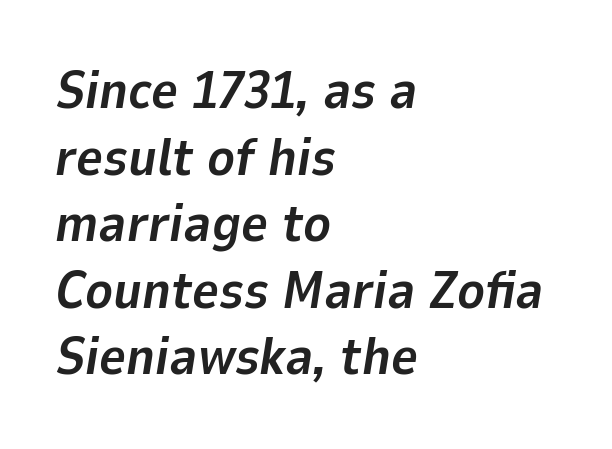
The image shows 52 px bold type, italic (leaning right); set left-aligned, normal line spacing (1.28x), normal letter spacing, not underlined; low stroke contrast and a medium x-height.
